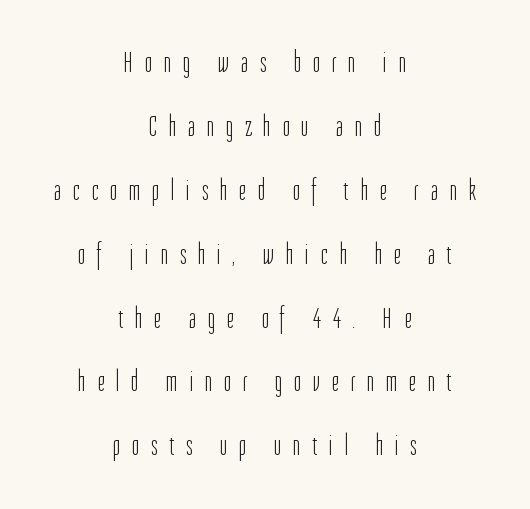
No feet cap the strokes, marking this as sans-serif type. Unmarked baselines from the first word to the last. The tracking reads as deliberately expanded to a designer's eye. Stems here are at most as thick as an everyday book face. The vertical gap from one line to the next is large. Varying glyph widths throughout — classic text-font behaviour.
